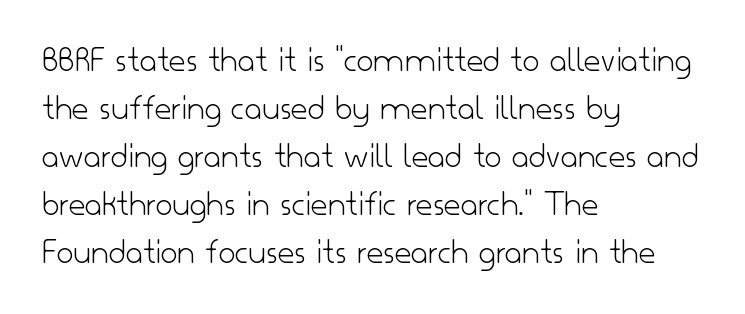
A classic flush-left, rag-right setting is used for this passage. The passage shown stacks its lines at a standard gap. Is the letter spacing exaggerated? No — it looks like the ordinary default. Upright lettering throughout. No word sits above an underline.
